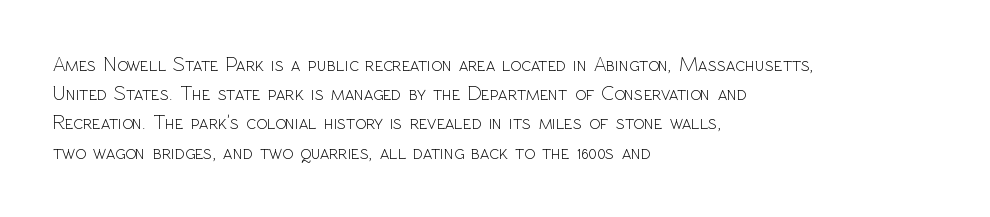
A normal amount of white space separates one row of letters from the next. The foot of each line stays bare and open. The ragged edge is on the right, which tells us the setting is flush left. This sample uses an upright cut, with every glyph sitting square on the baseline. No chunkiness to these letters — they're not bold. Does extra space separate the letters? No, they use regular spacing.
